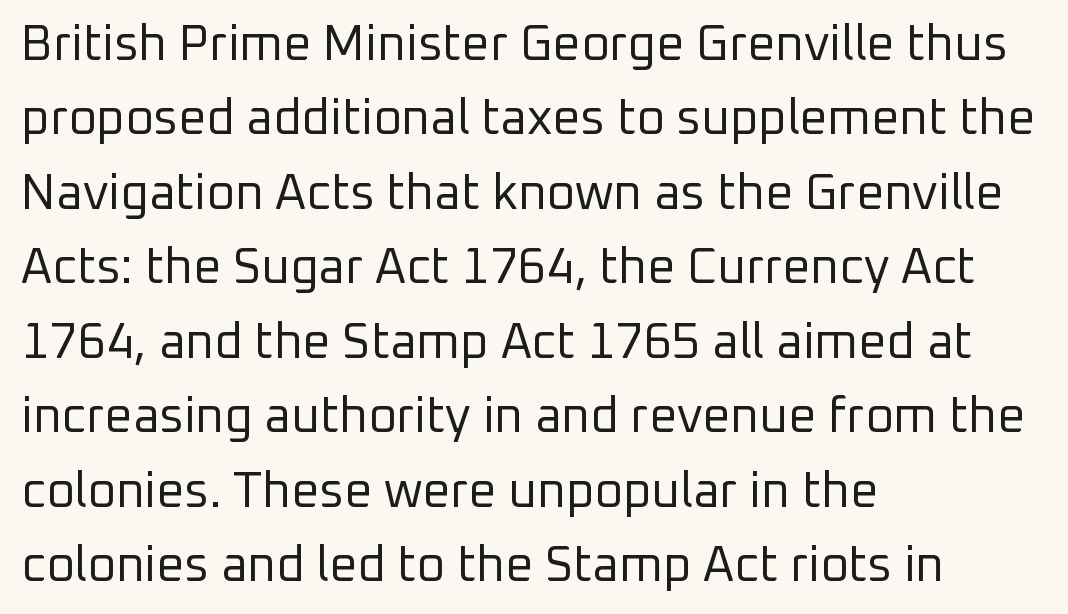
Q: Is the text bold? A: No.
Q: Is the text italic (slanted)? A: No, it is upright.
Q: Is the typeface a serif or a sans-serif typeface? A: Sans-serif.
Q: Is the text underlined? A: No.
Q: How is the paragraph aligned? A: Left-aligned.
Q: Is the spacing between letters normal or unusually wide? A: Normal.
Q: Is the spacing between lines tight, normal or loose? A: Normal.
Q: Width (condensed, normal, or wide)? A: Normal.
Q: Stroke contrast? A: Low.
Q: x-height? A: Medium.
Q: Monospaced? A: No.
